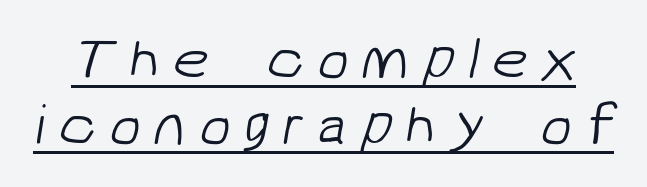
{"serif": "no", "bold": "no", "weight": "light", "width": "normal", "stroke_contrast": "low", "x_height": "medium", "monospaced": "no", "underline": "yes", "line_spacing": "tight", "line_spacing_ratio": 1.13, "letter_spacing": "wide", "letter_spacing_em": 0.22, "glyph_px": 58}
